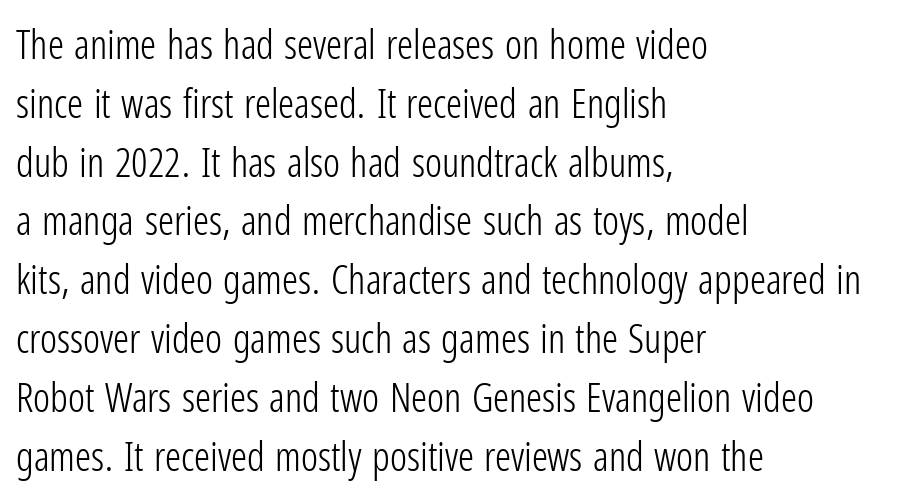
Q: Is the text bold? A: No.
Q: Is the text italic (slanted)? A: No, it is upright.
Q: Is the typeface a serif or a sans-serif typeface? A: Sans-serif.
Q: Is the text underlined? A: No.
Q: How is the paragraph aligned? A: Left-aligned.
Q: Is the spacing between letters normal or unusually wide? A: Normal.
Q: Is the spacing between lines tight, normal or loose? A: Normal.
Q: Width (condensed, normal, or wide)? A: Condensed.
Q: Stroke contrast? A: Low.
Q: x-height? A: Medium.
Q: Monospaced? A: No.
